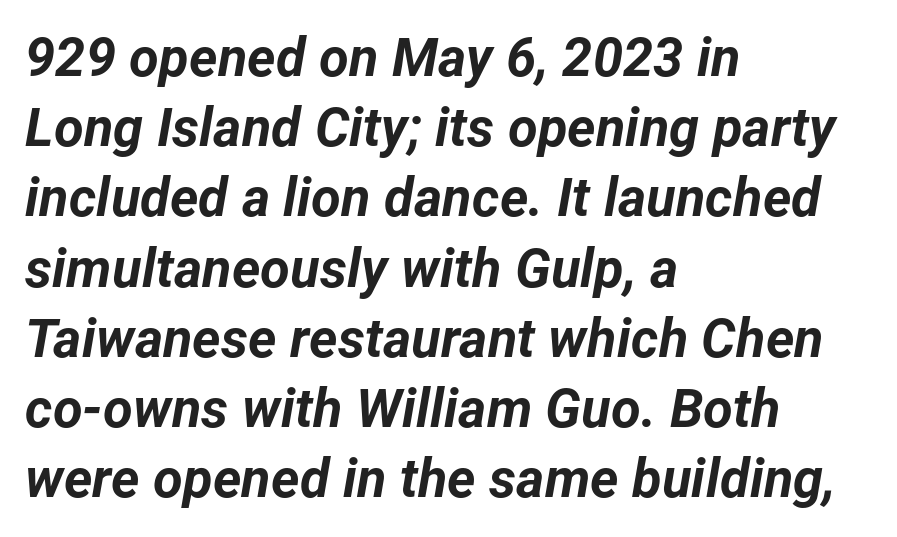
Q: Is the text bold? A: Yes.
Q: Is the text italic (slanted)? A: Yes, it leans right by about 12 degrees.
Q: Is the text underlined? A: No.
Q: How is the paragraph aligned? A: Left-aligned.
Q: Is the spacing between letters normal or unusually wide? A: Normal.
Q: Is the spacing between lines tight, normal or loose? A: Normal.
Q: Width (condensed, normal, or wide)? A: Normal.
Q: Stroke contrast? A: Low.
Q: x-height? A: Medium.
Q: Monospaced? A: No.
